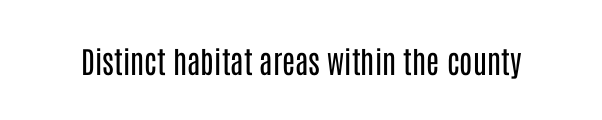
The image shows 30 px regular-weight, condensed sans-serif type, upright; set normal letter spacing, not underlined; low stroke contrast and a large x-height.
